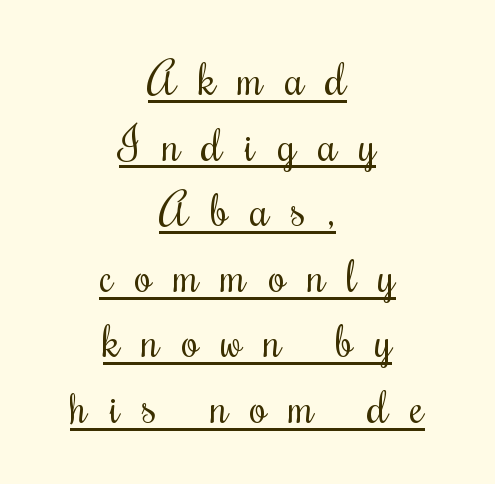
The image shows 44 px regular-weight, condensed type; set centered, normal line spacing (1.49x), unusually wide letter spacing (+0.5 em), underlined; medium stroke contrast and a small x-height.
